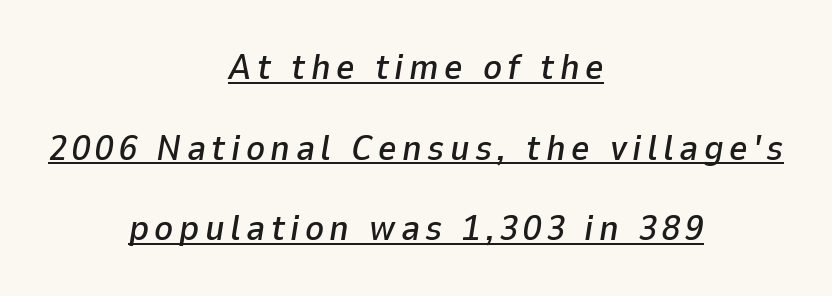
The image shows 36 px text type, italic (leaning right); set centered, loose line spacing (2.24x), underlined; low stroke contrast and a medium x-height.
